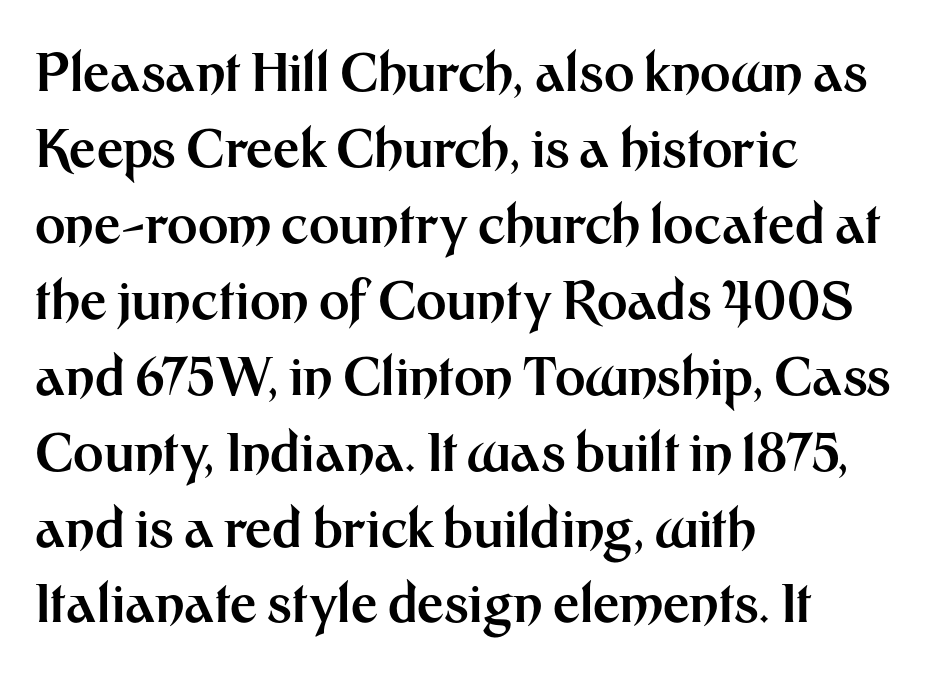
Q: Is the text bold? A: Yes.
Q: Is the text italic (slanted)? A: No, it is upright.
Q: Is the typeface a serif or a sans-serif typeface? A: Sans-serif.
Q: Is the text underlined? A: No.
Q: How is the paragraph aligned? A: Left-aligned.
Q: Is the spacing between letters normal or unusually wide? A: Normal.
Q: Is the spacing between lines tight, normal or loose? A: Normal.
Q: Width (condensed, normal, or wide)? A: Normal.
Q: Stroke contrast? A: Medium.
Q: x-height? A: Medium.
Q: Monospaced? A: No.
